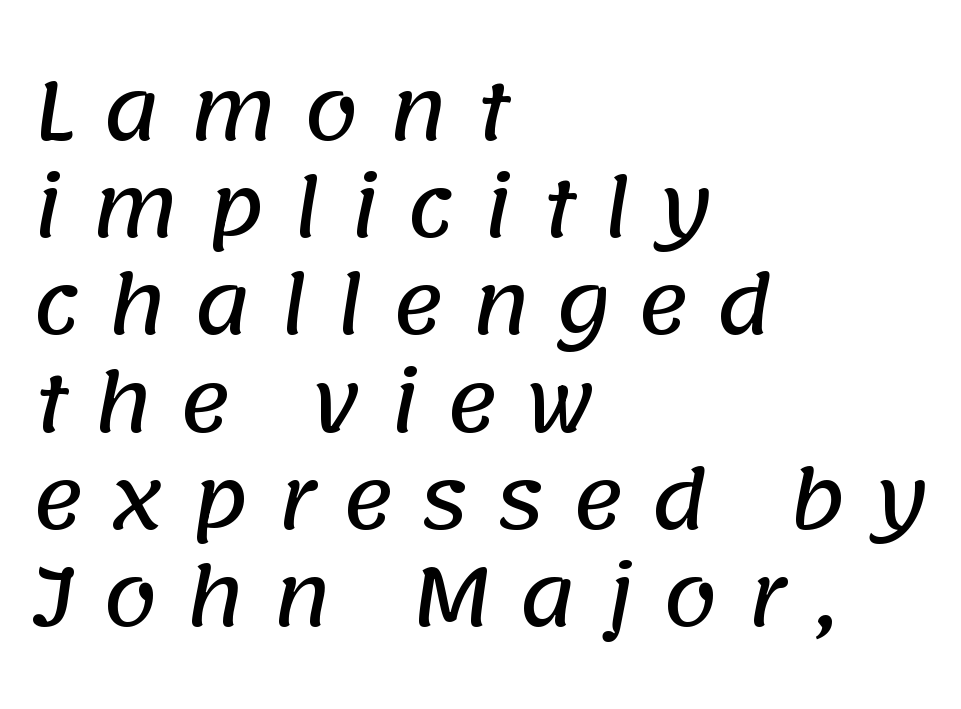
The image shows 79 px sans-serif type; set left-aligned, line spacing 1.23x, unusually wide letter spacing (+0.34 em), not underlined; low stroke contrast and a large x-height.
